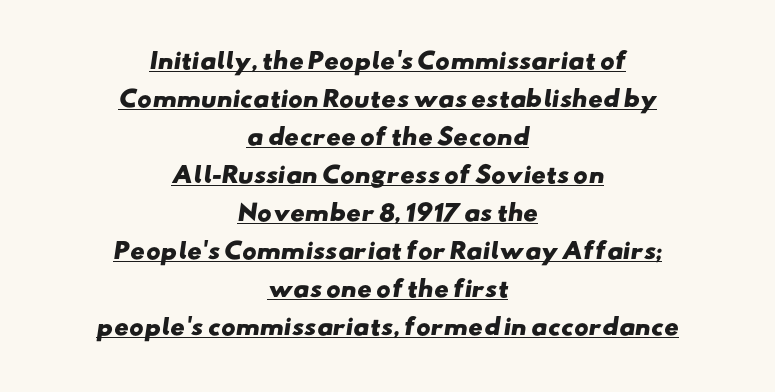
The image shows 22 px bold type; set centered, line spacing 1.73x, normal letter spacing, underlined.
